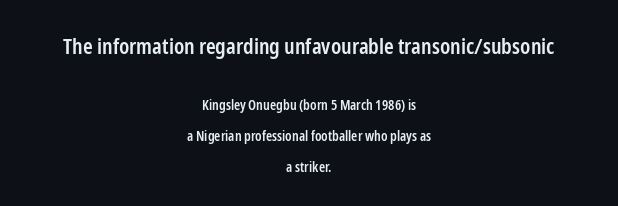
{"italic": "no", "bold": "semi", "underline": "no", "align": "center", "line_spacing": "loose", "line_spacing_ratio": 2.2, "letter_spacing": "normal", "letter_spacing_em": 0.0, "larger_block": "first", "size_ratio": 1.57, "glyph_px": 22}
